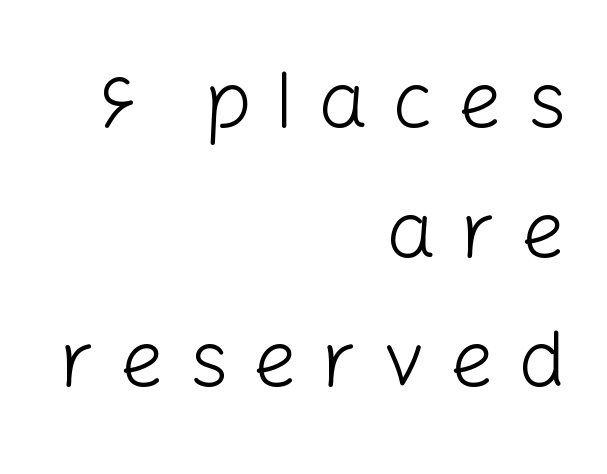
The image shows 79 px light sans-serif type, upright; set right-aligned, normal line spacing (1.64x), unusually wide letter spacing (+0.3 em), not underlined; low stroke contrast and a medium x-height.
